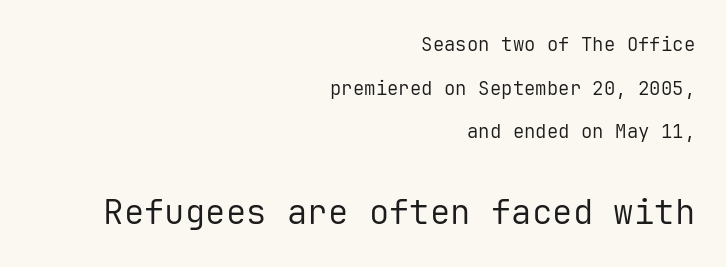
Q: Is the text bold? A: No.
Q: Is the text italic (slanted)? A: No, it is upright.
Q: Is the typeface a serif or a sans-serif typeface? A: Sans-serif.
Q: Is the text underlined? A: No.
Q: How is the paragraph aligned? A: Right-aligned.
Q: Is the spacing between letters normal or unusually wide? A: Normal.
Q: Is the spacing between lines tight, normal or loose? A: Loose.
Q: Which block of text is set in a larger size, the first (top) or the second (bottom)? A: The second (bottom) one.
Q: Width (condensed, normal, or wide)? A: Normal.
Q: Stroke contrast? A: Low.
Q: x-height? A: Medium.
Q: Monospaced? A: Yes.
